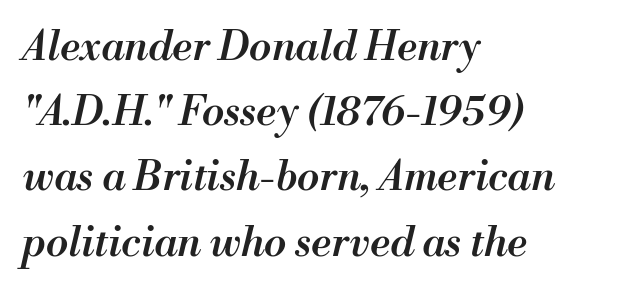
{"italic": "yes", "lean": "right", "slant_degrees": 13, "bold": "semi", "weight": "semibold", "width": "normal", "stroke_contrast": "medium", "x_height": "small", "monospaced": "no", "underline": "no", "align": "left", "line_spacing": "normal", "line_spacing_ratio": 1.59, "letter_spacing": "normal", "letter_spacing_em": 0.0, "glyph_px": 41}
